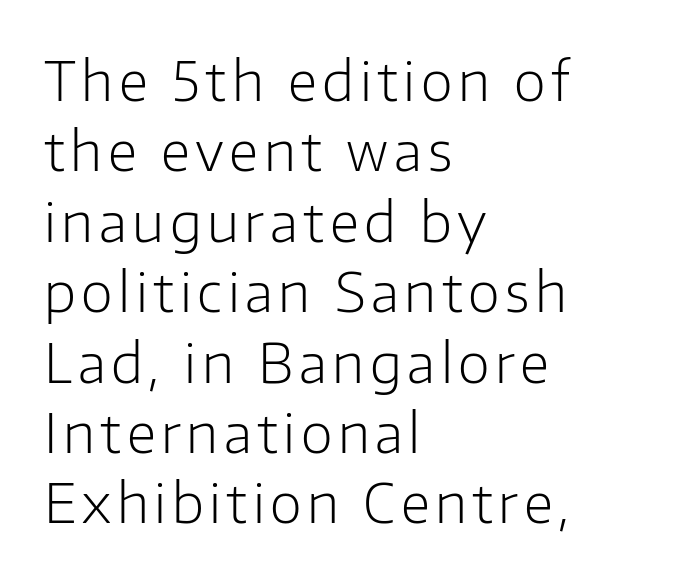
The image shows 55 px light sans-serif type, upright; set left-aligned, normal line spacing (1.28x), not underlined; low stroke contrast and a medium x-height.
